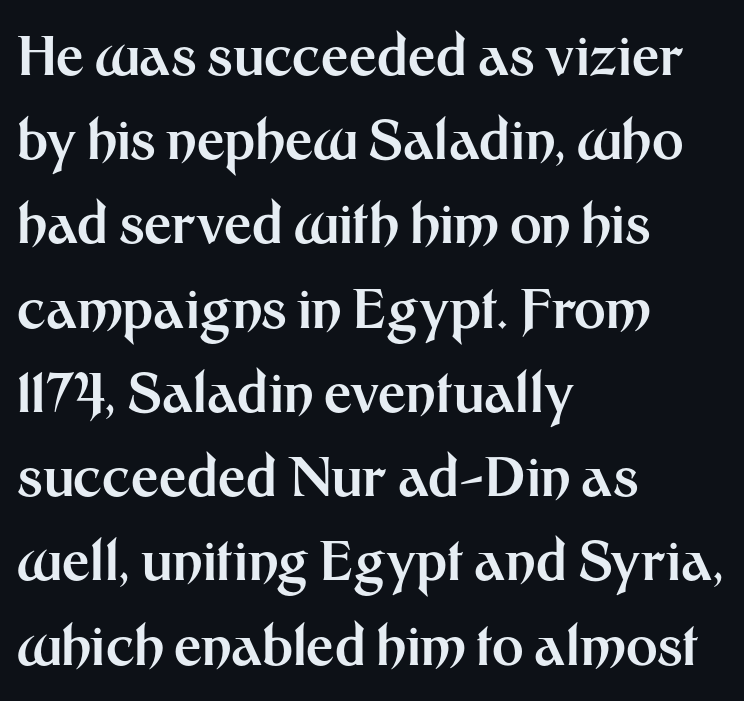
Q: Is the text bold? A: Yes.
Q: Is the text italic (slanted)? A: No, it is upright.
Q: Is the typeface a serif or a sans-serif typeface? A: Sans-serif.
Q: Is the text underlined? A: No.
Q: How is the paragraph aligned? A: Left-aligned.
Q: Is the spacing between letters normal or unusually wide? A: Normal.
Q: Is the spacing between lines tight, normal or loose? A: Normal.
Q: Width (condensed, normal, or wide)? A: Normal.
Q: Stroke contrast? A: Medium.
Q: x-height? A: Medium.
Q: Monospaced? A: No.
